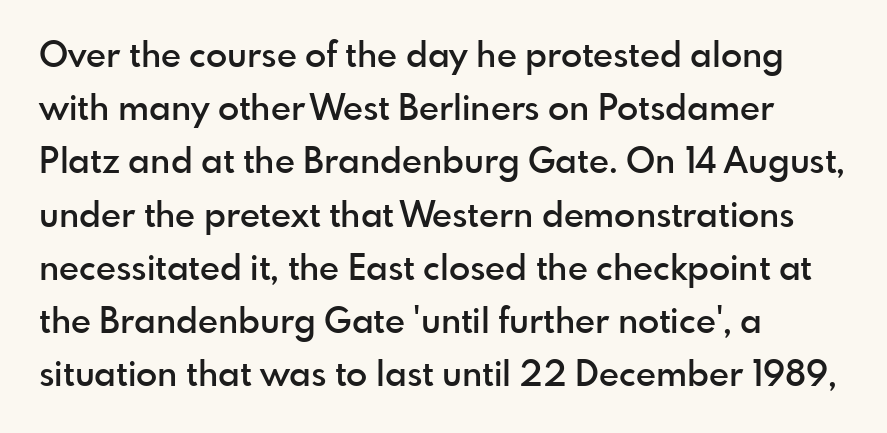
Note: no serifs on the glyphs. What's the leading like? Ordinary, nothing unusual. Looks like regular typesetting: each glyph gets only the width it needs. Each line starts at the same left margin while the right side varies. Set as a demibold, roughly 600 on the weight scale.
